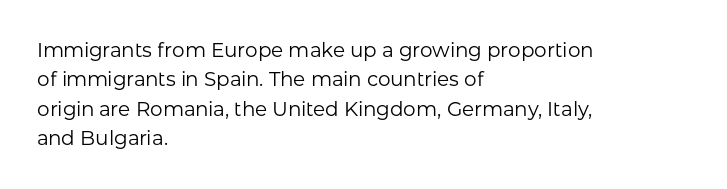
Look at the tracking — it's just the regular setting, nothing added. This sample keeps an unexceptional amount of space between lines. A typesetter would mark this as roman, not italic. Each row of text sits above clean, open space. Ink coverage per letter is moderate at most. This rendering uses left alignment, leaving the right contour irregular.
